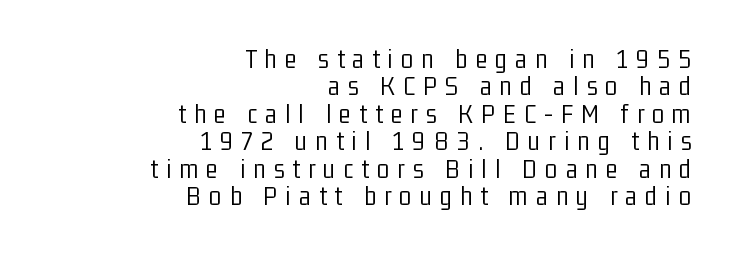
Q: Is the text bold? A: No.
Q: Is the text italic (slanted)? A: No, it is upright.
Q: Is the typeface a serif or a sans-serif typeface? A: Sans-serif.
Q: Is the text underlined? A: No.
Q: How is the paragraph aligned? A: Right-aligned.
Q: Is the spacing between letters normal or unusually wide? A: Unusually wide.
Q: Is the spacing between lines tight, normal or loose? A: Tight.
Q: Width (condensed, normal, or wide)? A: Condensed.
Q: Stroke contrast? A: Low.
Q: x-height? A: Medium.
Q: Monospaced? A: No.
